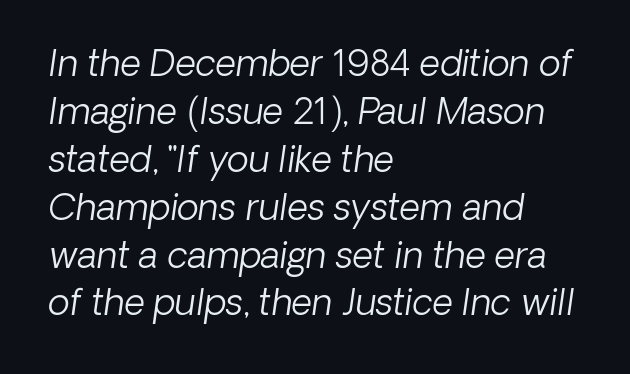
Q: Is the text bold? A: No.
Q: Is the typeface a serif or a sans-serif typeface? A: Sans-serif.
Q: Is the text underlined? A: No.
Q: How is the paragraph aligned? A: Left-aligned.
Q: Is the spacing between letters normal or unusually wide? A: Normal.
Q: Is the spacing between lines tight, normal or loose? A: Normal.
Q: Width (condensed, normal, or wide)? A: Normal.
Q: Stroke contrast? A: Low.
Q: x-height? A: Medium.
Q: Monospaced? A: No.
